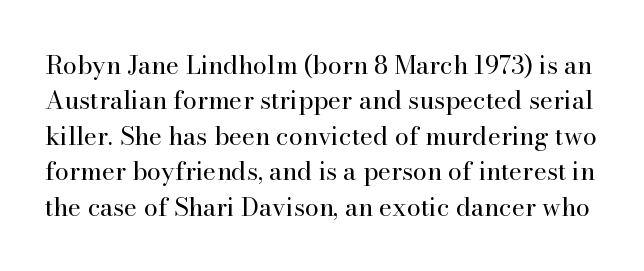
The image shows 25 px text type, upright; set normal line spacing (1.42x), normal letter spacing, not underlined.
